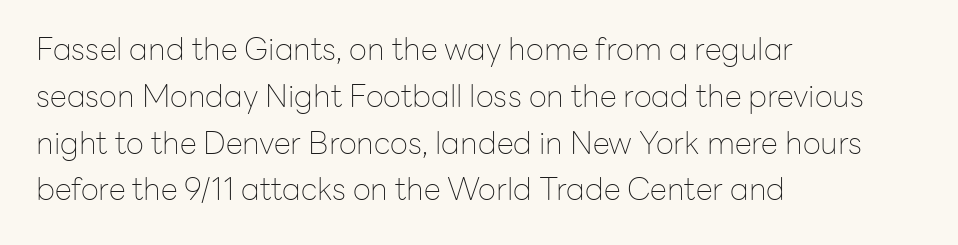
Between one letter and the next there's only the usual sliver of space. The rendering anchors every line to the left-hand side. These lines are rendered in a variable-pitch font. Is there any slant? The stems are plumb. Each letter's strokes conclude bluntly, with no projecting serifs. Check the space under the baseline: it is left empty.
